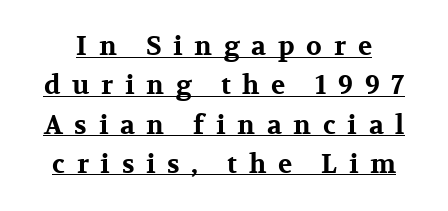
Q: Is the text bold? A: Yes.
Q: Is the text italic (slanted)? A: No, it is upright.
Q: Is the text underlined? A: Yes.
Q: Is the spacing between letters normal or unusually wide? A: Unusually wide.
Q: Is the spacing between lines tight, normal or loose? A: Normal.
